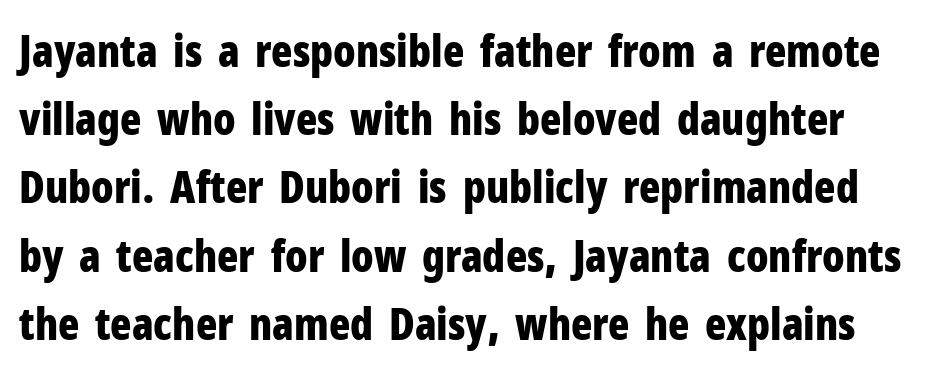
Q: Is the text bold? A: Yes.
Q: Is the text italic (slanted)? A: No, it is upright.
Q: Is the typeface a serif or a sans-serif typeface? A: Sans-serif.
Q: Is the text underlined? A: No.
Q: Is the spacing between letters normal or unusually wide? A: Normal.
Q: Is the spacing between lines tight, normal or loose? A: Normal.
Q: Width (condensed, normal, or wide)? A: Condensed.
Q: Stroke contrast? A: Low.
Q: x-height? A: Medium.
Q: Monospaced? A: No.
